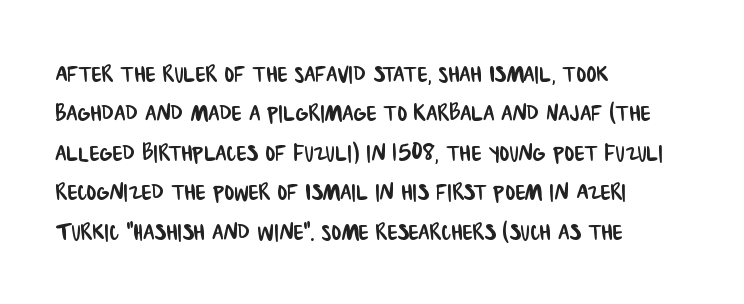
The image shows 29 px condensed sans-serif type; set left-aligned, normal line spacing (1.36x), normal letter spacing, not underlined; low stroke contrast and a large x-height.
